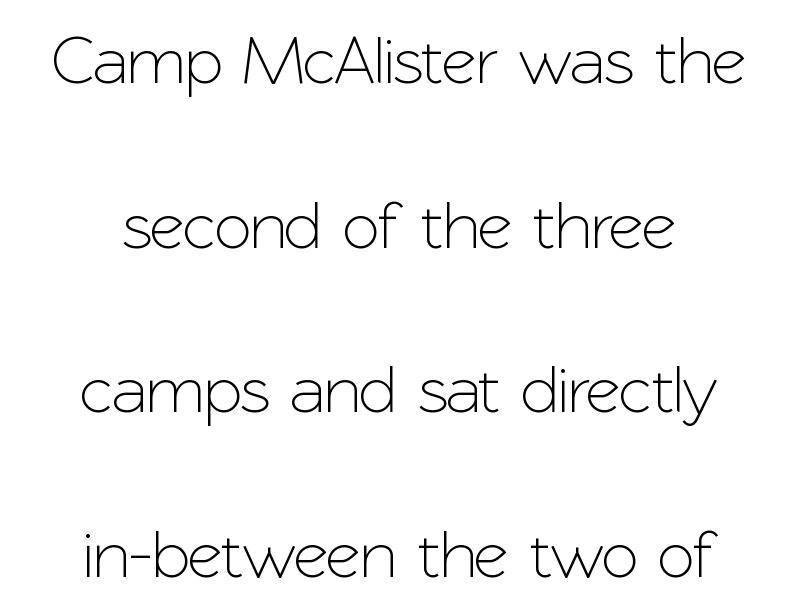
The image shows 68 px sans-serif type, upright; set centered, loose line spacing (2.42x), normal letter spacing, not underlined; low stroke contrast and a medium x-height.
